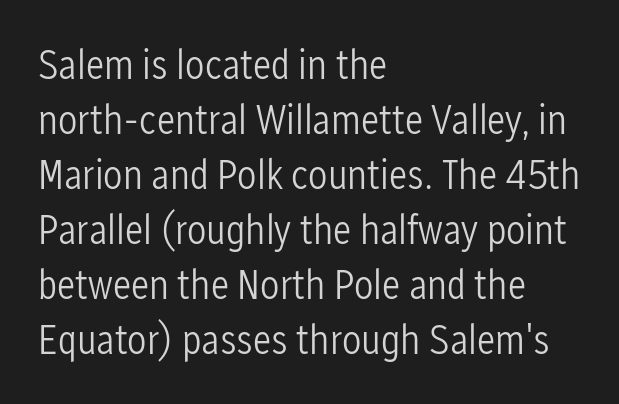
The image shows 43 px light, condensed sans-serif type, upright; set left-aligned, normal line spacing (1.28x), normal letter spacing, not underlined; low stroke contrast and a medium x-height.
